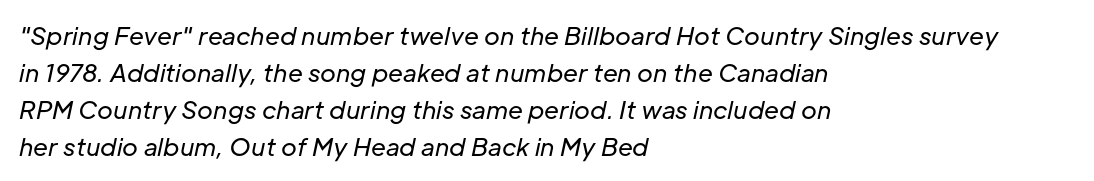
Q: Is the text bold? A: No.
Q: Is the text italic (slanted)? A: Yes, it leans right by about 12 degrees.
Q: Is the text underlined? A: No.
Q: How is the paragraph aligned? A: Left-aligned.
Q: Is the spacing between letters normal or unusually wide? A: Normal.
Q: Is the spacing between lines tight, normal or loose? A: Normal.
